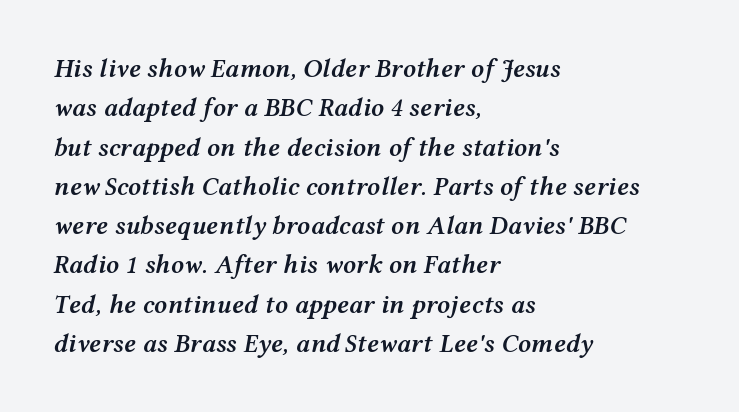
Honestly, the row spacing looks completely unremarkable. The rendering keeps characters at their native spacing. This rendering uses left alignment, leaving the right contour irregular. Summary of weight: moderately heavy, a semibold. Would a proofreader flag this as italicized? Yes.
